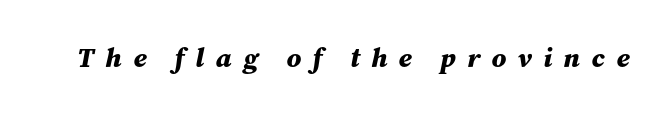
{"italic": "yes", "lean": "right", "slant_degrees": 12, "bold": "yes", "underline": "no", "letter_spacing": "wide", "letter_spacing_em": 0.42, "glyph_px": 27}
